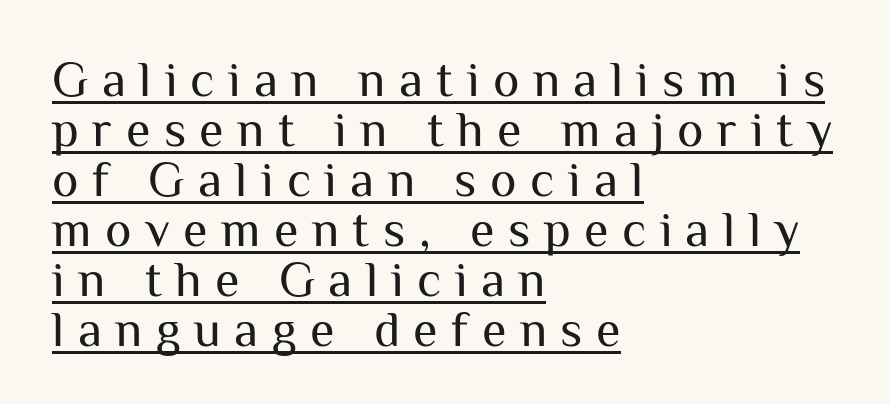
The image shows 50 px regular-weight sans-serif type, upright; set left-aligned, tight line spacing (1.0x), unusually wide letter spacing (+0.27 em), underlined; medium stroke contrast and a medium x-height.
